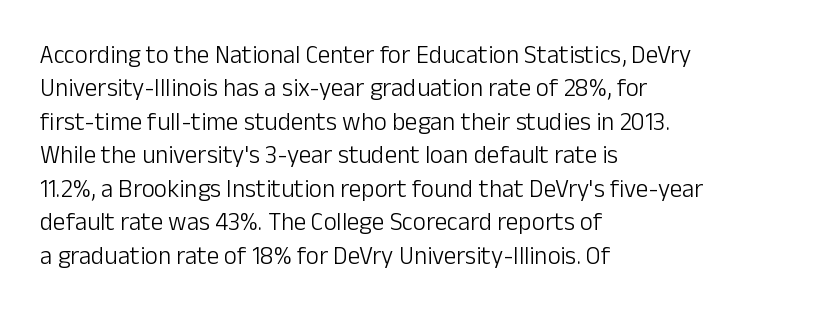
Q: Is the text bold? A: No.
Q: Is the text italic (slanted)? A: No, it is upright.
Q: Is the text underlined? A: No.
Q: How is the paragraph aligned? A: Left-aligned.
Q: Is the spacing between letters normal or unusually wide? A: Normal.
Q: Is the spacing between lines tight, normal or loose? A: Normal.
